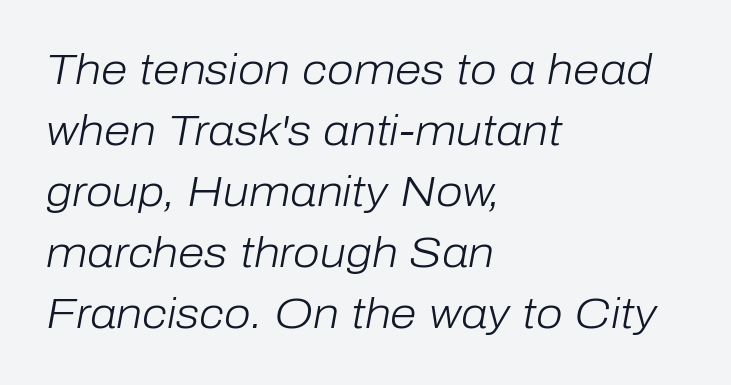
Observe the ordinary spacing: letters are neighbours, not strangers. The space directly below the letters is spotless. Nothing heavy about these letters — not bold at all. One-word summary of the alignment: left. Normally led — the rows are evenly, conventionally spaced.
